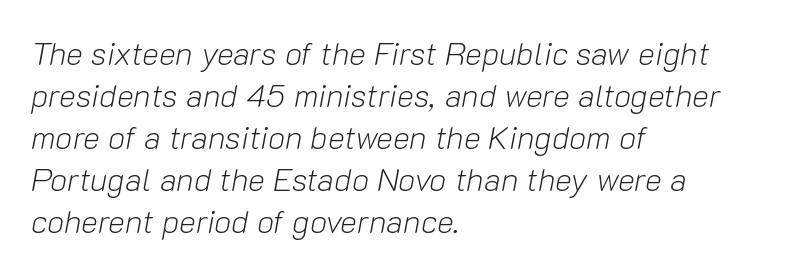
Inter-character spacing is left at the font's built-in metrics. Descender tails drop into unmarked territory. Left-aligned paragraph, ragged on the right. The whole block is typeset with a tilt. Leading: standard. Stroke mass is kept to a normal reading level or below.
